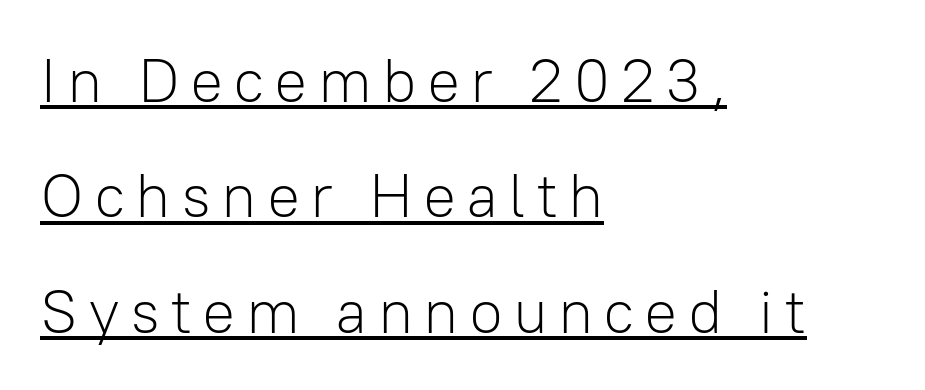
{"serif": "no", "italic": "no", "bold": "no", "weight": "light", "width": "normal", "stroke_contrast": "low", "x_height": "medium", "monospaced": "no", "underline": "yes", "align": "left", "line_spacing_ratio": 1.86, "glyph_px": 62}
